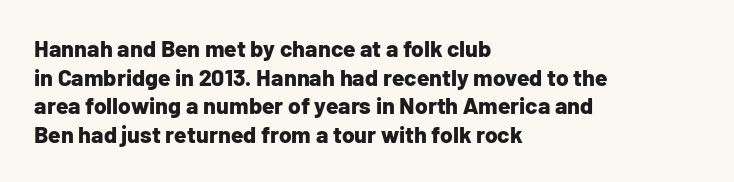
Q: Is the text bold? A: Yes.
Q: Is the text italic (slanted)? A: No, it is upright.
Q: Is the text underlined? A: No.
Q: How is the paragraph aligned? A: Left-aligned.
Q: Is the spacing between letters normal or unusually wide? A: Normal.
